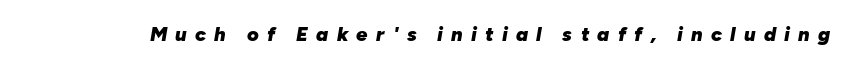
The passage shown is not underscored anywhere. Each word looks stretched out because of the extra space between its letters. Rendered with sloped, italic letterforms. As a designer I'd log this as weight 700, bold.
